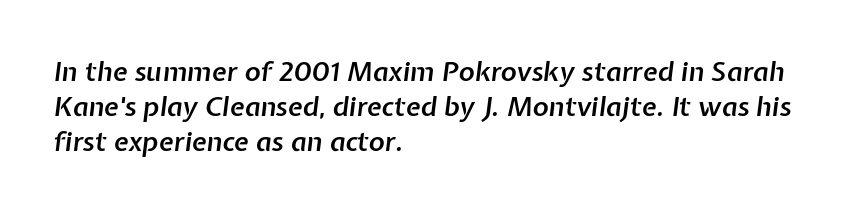
Each row of text sits above clean, open space. The rows are spaced the way most documents space them. Caption: semibold face, moderately heavy strokes. The lines are quadded left. A typesetter would call this zero additional tracking.
